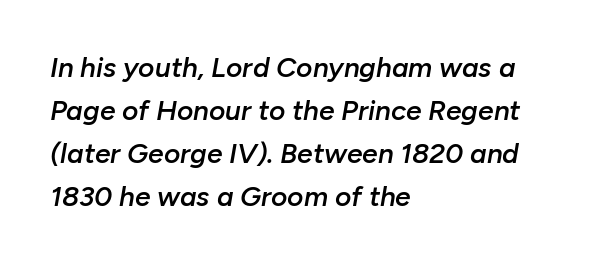
The image shows 28 px semibold type, italic (leaning right); set left-aligned, normal line spacing (1.53x), normal letter spacing, not underlined; low stroke contrast and a medium x-height.
